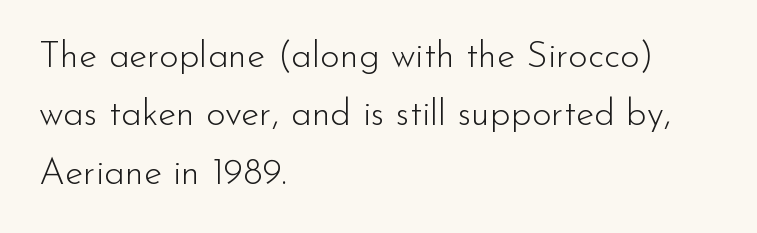
The image shows 37 px light sans-serif type, upright; set left-aligned, normal line spacing (1.58x), normal letter spacing, not underlined; low stroke contrast and a small x-height.
